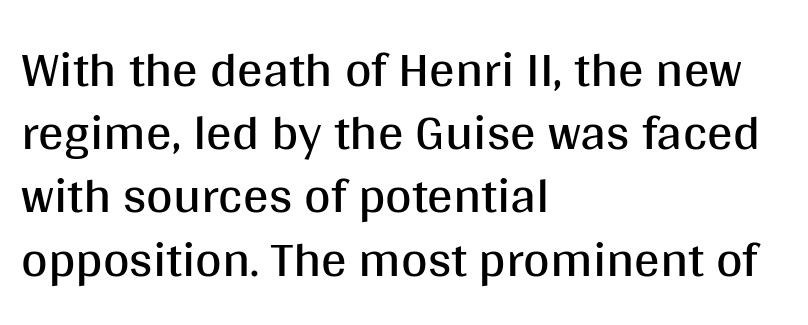
Q: Is the text bold? A: No.
Q: Is the text italic (slanted)? A: No, it is upright.
Q: Is the typeface a serif or a sans-serif typeface? A: Sans-serif.
Q: Is the text underlined? A: No.
Q: How is the paragraph aligned? A: Left-aligned.
Q: Is the spacing between letters normal or unusually wide? A: Normal.
Q: Width (condensed, normal, or wide)? A: Normal.
Q: Stroke contrast? A: Medium.
Q: x-height? A: Large.
Q: Monospaced? A: No.
